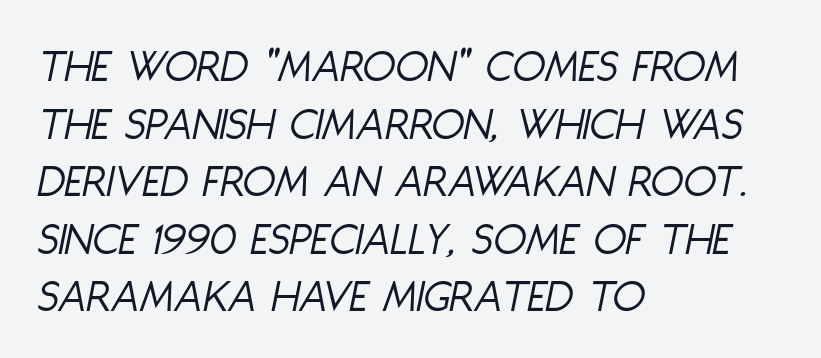
There is no visible air inserted between adjacent glyphs. The strip under each line holds only bare page. Each letter keeps its own natural width here, so spacing adapts to shape. The text block is weighted toward the left margin, trailing off unevenly rightward. Heft: none added — not bold. In terms of posture, this sample is oblique.
